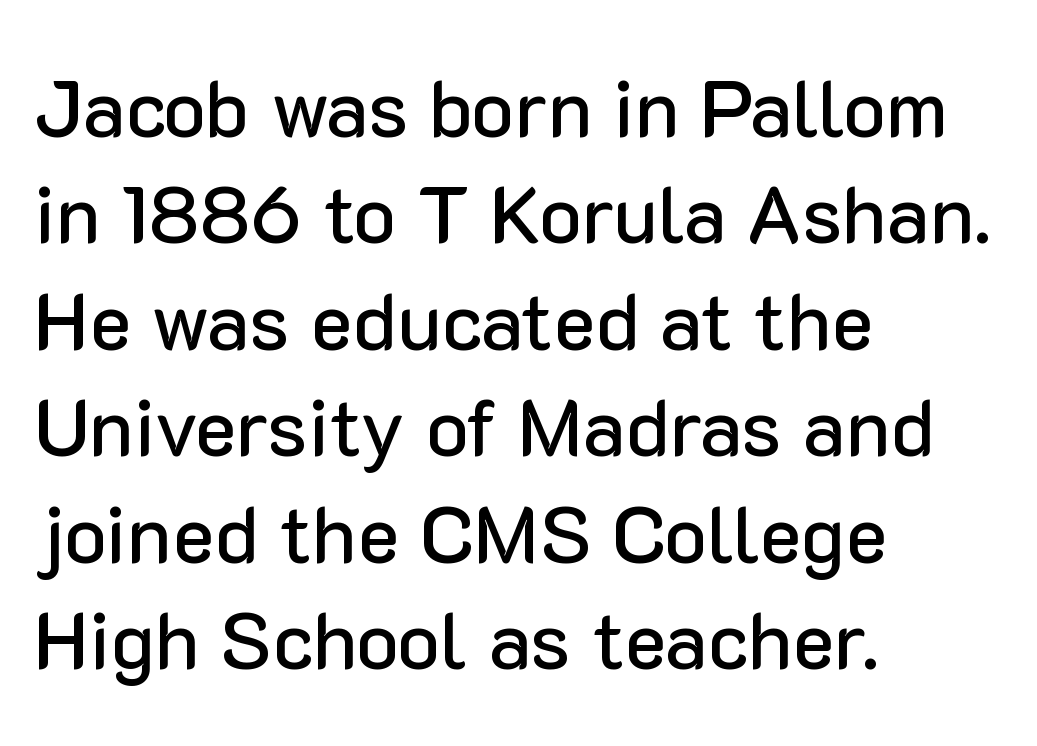
Has an underline been added? It has not. Each line starts at the same left margin while the right side varies. The letters stand straight up with perfectly vertical stems. Notice how descenders clear the ascenders below comfortably — that's standard leading.
